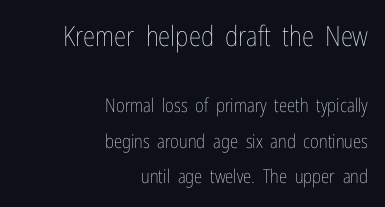
{"italic": "no", "bold": "no", "weight": "thin", "width": "condensed", "stroke_contrast": "low", "x_height": "medium", "monospaced": "no", "underline": "no", "align": "right", "line_spacing_ratio": 1.88, "letter_spacing": "normal", "letter_spacing_em": 0.0, "larger_block": "first", "size_ratio": 1.47, "glyph_px": 28}
